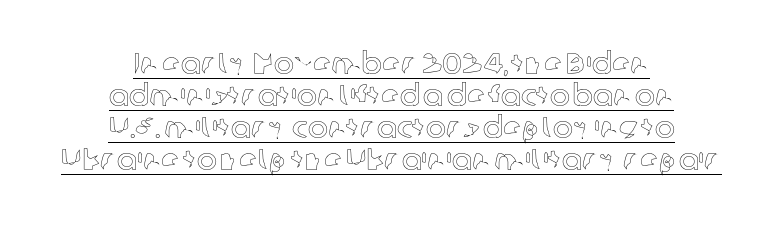
Q: Is the text italic (slanted)? A: No, it is upright.
Q: Is the text underlined? A: Yes.
Q: How is the paragraph aligned? A: Centered.
Q: Is the spacing between letters normal or unusually wide? A: Normal.
Q: Is the spacing between lines tight, normal or loose? A: Tight.
Q: Width (condensed, normal, or wide)? A: Normal.
Q: x-height? A: Medium.
Q: Monospaced? A: No.
